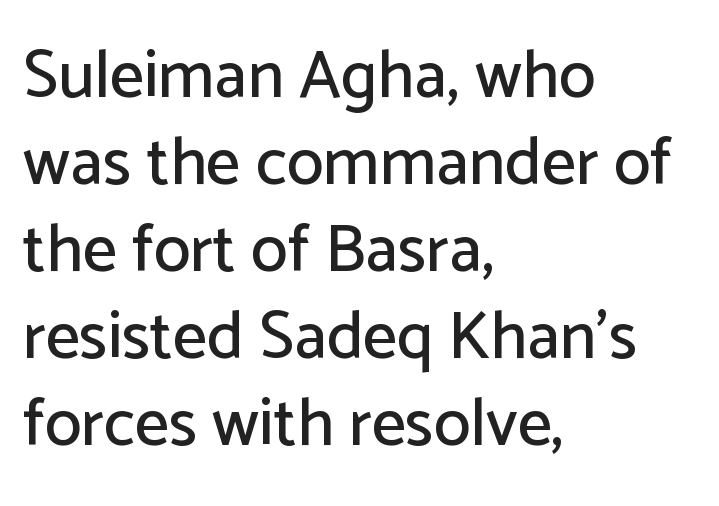
Look at the tracking — it's just the regular setting, nothing added. The space beneath each line is pristine and unruled. Notice how the passage keeps a crisp vertical edge on the left only. This block has exactly the height ordinary leading produces. The passage shown is typeset with a sans-serif family. This is roman type, the default non-slanted kind.
